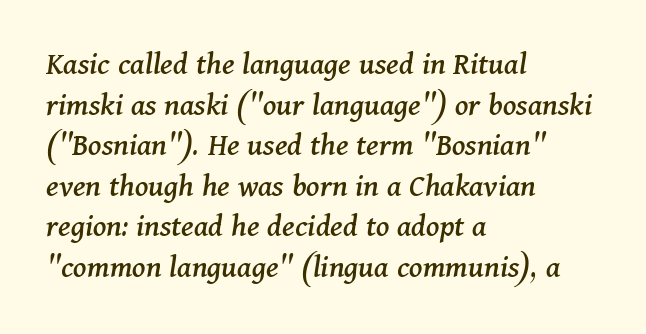
Q: Is the text italic (slanted)? A: Yes, it leans right by about 11 degrees.
Q: Is the typeface a serif or a sans-serif typeface? A: Serif.
Q: Is the text underlined? A: No.
Q: How is the paragraph aligned? A: Left-aligned.
Q: Is the spacing between letters normal or unusually wide? A: Normal.
Q: Width (condensed, normal, or wide)? A: Normal.
Q: Stroke contrast? A: Medium.
Q: x-height? A: Medium.
Q: Monospaced? A: No.
